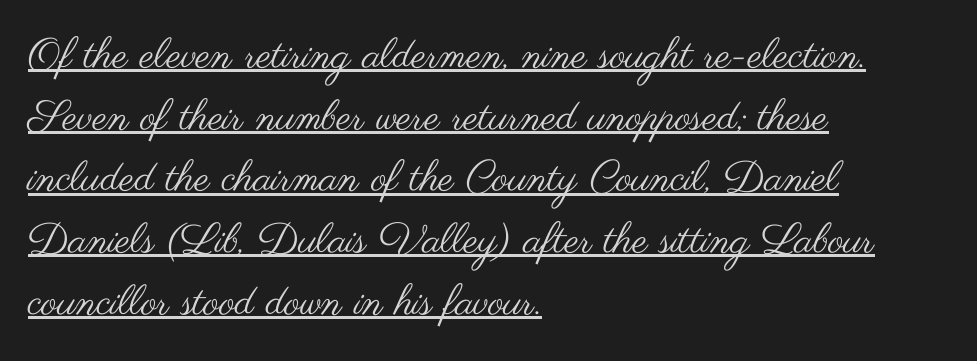
The image shows 42 px regular-weight, wide sans-serif type; set left-aligned, normal line spacing (1.47x), normal letter spacing, underlined; medium stroke contrast and a small x-height.
